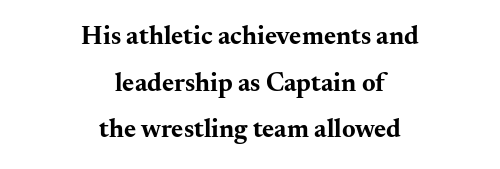
Plenty of ink on the page — the face is bold. The type is set solid horizontally, with unmodified tracking. Ascenders rise straight up at ninety degrees. Typeset on center — no edge is straight.
